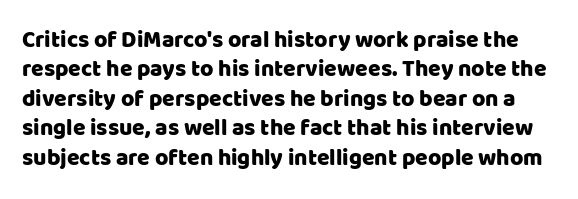
Q: Is the text italic (slanted)? A: No, it is upright.
Q: Is the text underlined? A: No.
Q: Is the spacing between letters normal or unusually wide? A: Normal.
Q: Is the spacing between lines tight, normal or loose? A: Normal.
